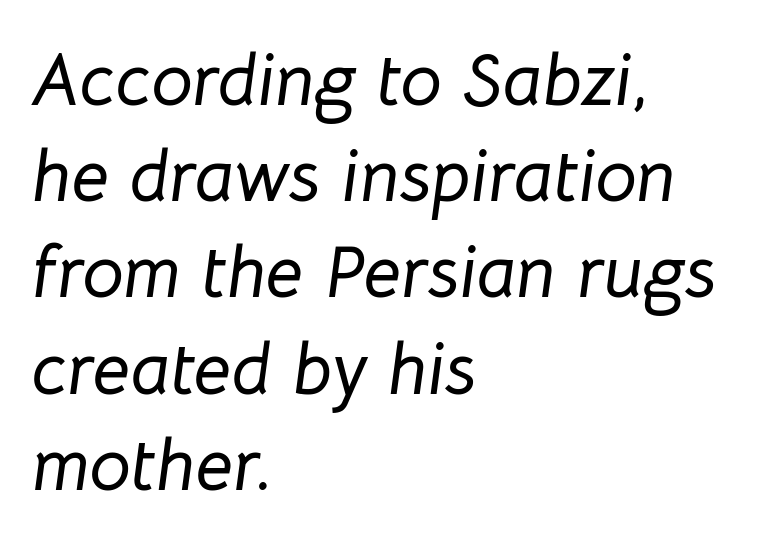
A student would call this left alignment; a typographer would say flush left, rag right. The passage shown has conventional tracking throughout. Leading: standard. Each letter keeps its own natural width here, so spacing adapts to shape. The space beneath each line is pristine and unruled. A typesetter would mark this as italic.
